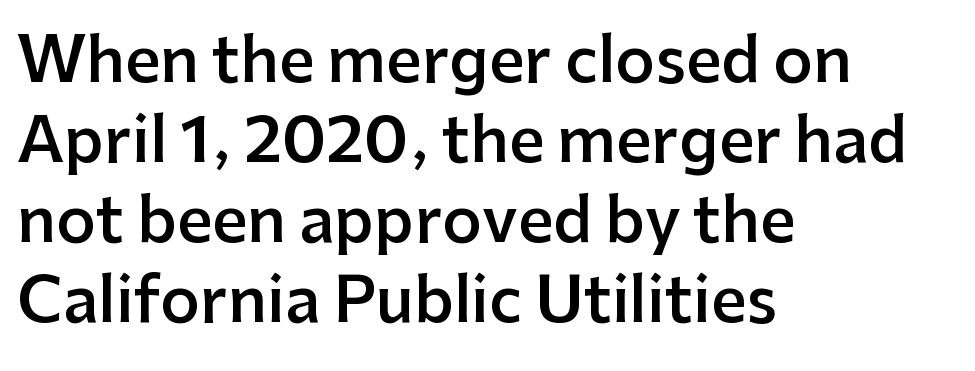
Q: Is the text bold? A: Semi-bold.
Q: Is the text italic (slanted)? A: No, it is upright.
Q: Is the typeface a serif or a sans-serif typeface? A: Sans-serif.
Q: Is the text underlined? A: No.
Q: How is the paragraph aligned? A: Left-aligned.
Q: Is the spacing between letters normal or unusually wide? A: Normal.
Q: Is the spacing between lines tight, normal or loose? A: Normal.
Q: Width (condensed, normal, or wide)? A: Normal.
Q: Stroke contrast? A: Low.
Q: x-height? A: Medium.
Q: Monospaced? A: No.
